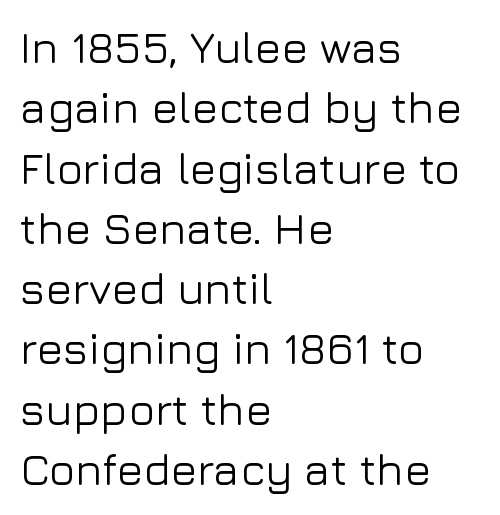
Q: Is the text italic (slanted)? A: No, it is upright.
Q: Is the typeface a serif or a sans-serif typeface? A: Sans-serif.
Q: Is the text underlined? A: No.
Q: How is the paragraph aligned? A: Left-aligned.
Q: Is the spacing between letters normal or unusually wide? A: Normal.
Q: Is the spacing between lines tight, normal or loose? A: Normal.
Q: Width (condensed, normal, or wide)? A: Normal.
Q: Stroke contrast? A: Low.
Q: x-height? A: Medium.
Q: Monospaced? A: No.
